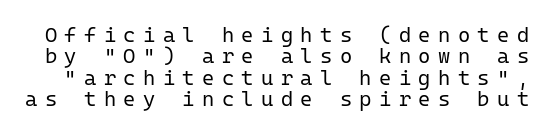
The tracking reads as deliberately expanded to a designer's eye. Quick note: not italic, upright. Quick note: interline space is minimal. Weight: in the light-to-regular range.
